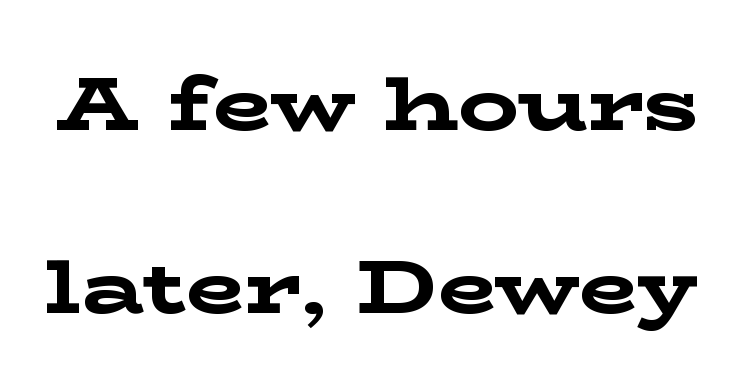
The image shows 76 px bold, wide serif type, upright; set loose line spacing (2.41x), normal letter spacing, not underlined; low stroke contrast and a medium x-height.
